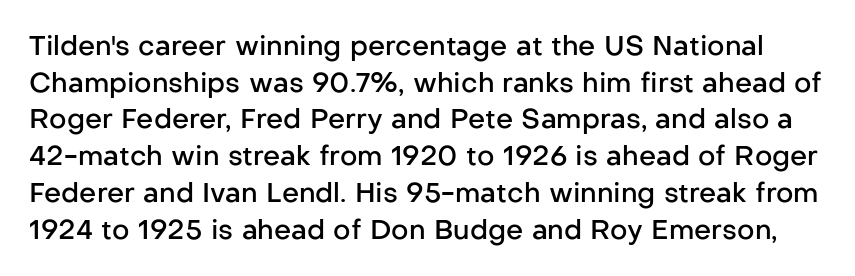
The rendering uses a semibold face; strokes are thickened but not to full bold. The letters sit at their default tracking, neither squeezed nor spread. Upright lettering throughout. Underlining? Definitely not there. Honestly, the row spacing looks completely unremarkable.
